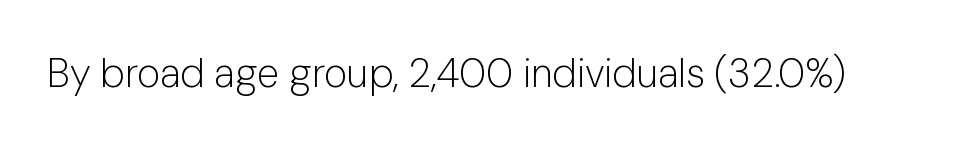
Q: Is the text bold? A: No.
Q: Is the text italic (slanted)? A: No, it is upright.
Q: Is the typeface a serif or a sans-serif typeface? A: Sans-serif.
Q: Is the text underlined? A: No.
Q: Is the spacing between letters normal or unusually wide? A: Normal.
Q: Width (condensed, normal, or wide)? A: Normal.
Q: Stroke contrast? A: Low.
Q: x-height? A: Medium.
Q: Monospaced? A: No.
